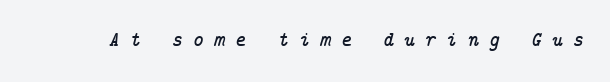
The image shows 21 px text type, italic (leaning right); set unusually wide letter spacing (+0.48 em), not underlined.
